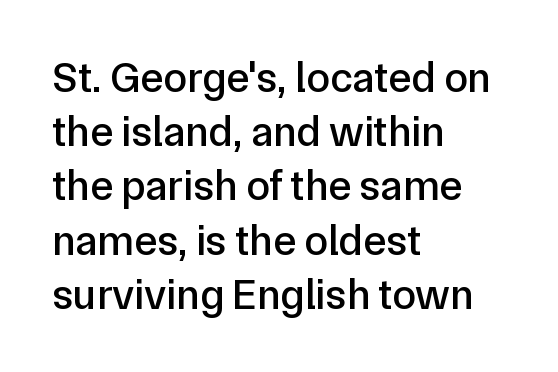
{"serif": "no", "italic": "no", "width": "normal", "stroke_contrast": "low", "x_height": "medium", "monospaced": "no", "underline": "no", "align": "left", "line_spacing": "normal", "line_spacing_ratio": 1.26, "letter_spacing": "normal", "letter_spacing_em": 0.0, "glyph_px": 43}
